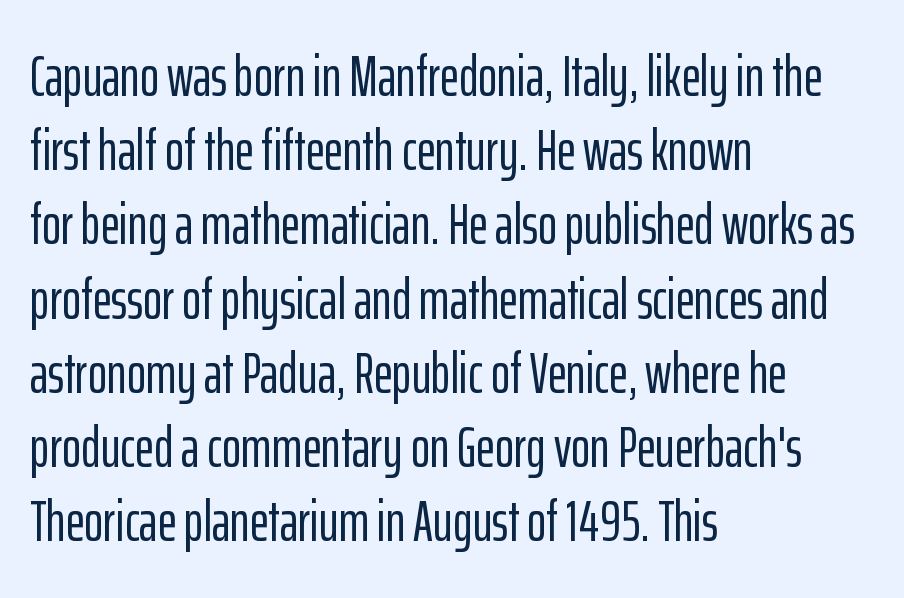
Posture: straight, roman, zero tilt. If you measured baseline to baseline, you'd find a middling distance. Type without underlining. Line starts are locked; line ends wander. Here the glyphs are tracked normally, forming tight word shapes. Look at the bottom of the vertical strokes: they stop flat, with no serifs.
